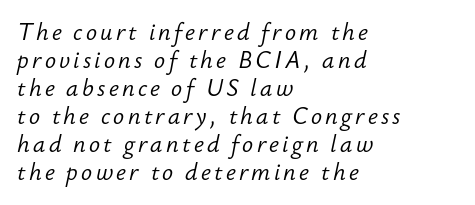
{"italic": "yes", "lean": "right", "slant_degrees": 12, "bold": "no", "underline": "no", "align": "left", "line_spacing_ratio": 1.22, "glyph_px": 23}
